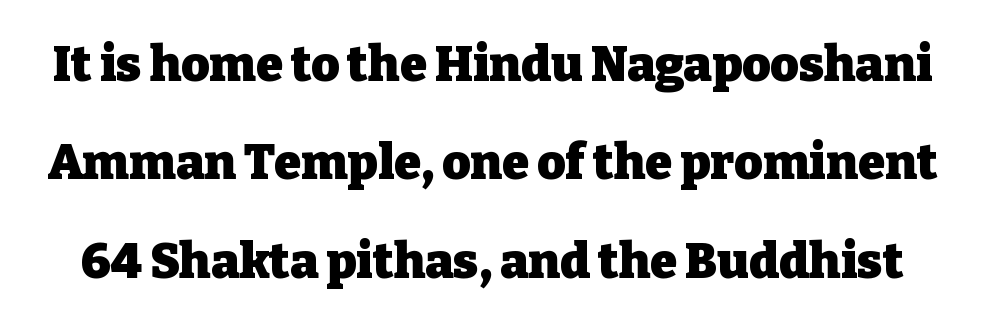
{"serif": "yes", "italic": "no", "bold": "yes", "weight": "heavy", "width": "normal", "stroke_contrast": "low", "x_height": "medium", "monospaced": "no", "underline": "no", "line_spacing": "loose", "line_spacing_ratio": 2.01, "letter_spacing": "normal", "letter_spacing_em": 0.0, "glyph_px": 49}
